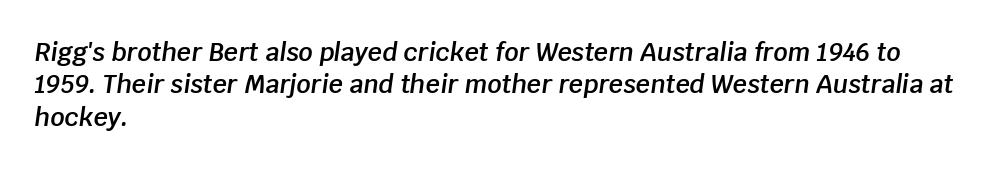
The image shows 25 px text type, italic (leaning right); set left-aligned, normal line spacing (1.3x), normal letter spacing, not underlined.
